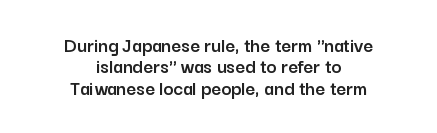
Vertical strokes here are truly vertical. Baseline-to-baseline distance is barely more than the letter height. No word sits above an underline. Here the glyphs are tracked normally, forming tight word shapes. The text block is weighted toward neither margin, spreading evenly from the middle.
